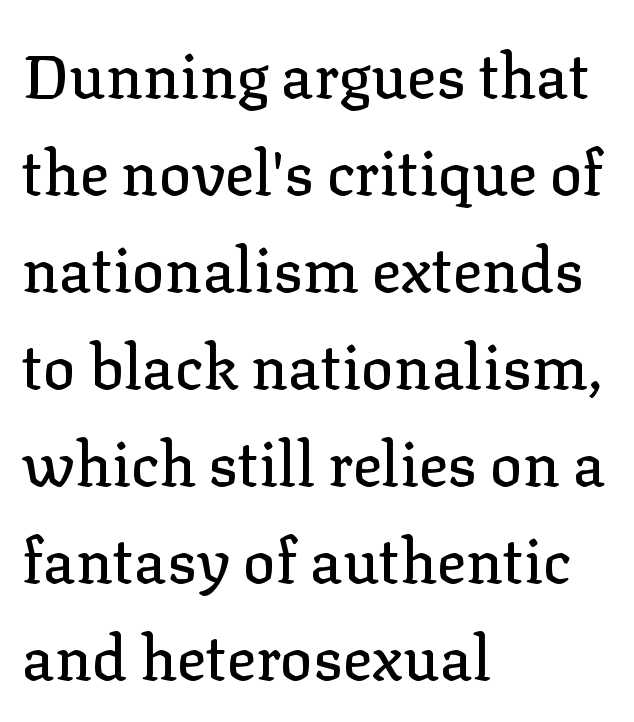
Q: Is the text italic (slanted)? A: No, it is upright.
Q: Is the typeface a serif or a sans-serif typeface? A: Serif.
Q: Is the text underlined? A: No.
Q: How is the paragraph aligned? A: Left-aligned.
Q: Is the spacing between letters normal or unusually wide? A: Normal.
Q: Is the spacing between lines tight, normal or loose? A: Normal.
Q: Width (condensed, normal, or wide)? A: Normal.
Q: Stroke contrast? A: Low.
Q: x-height? A: Medium.
Q: Monospaced? A: No.
